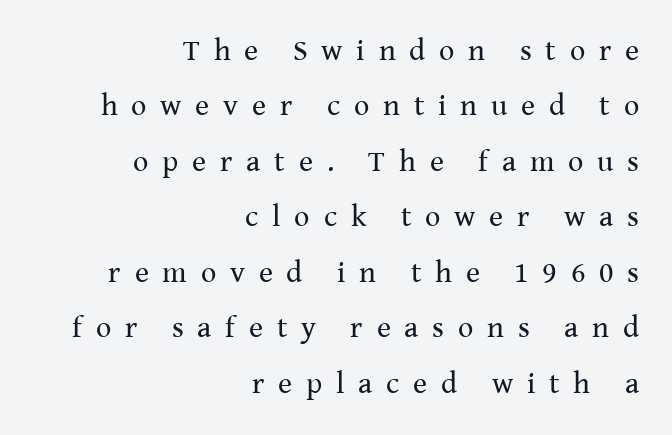
The specimen reads as upright at a glance. These lines are rendered in a variable-pitch font. Check the space under the baseline: it is left empty. The passage is arranged like a letterhead date or caption credit — flush right. Compared with a typical body face, this is equally light or lighter still. The passage shown is typeset with a serif family.
